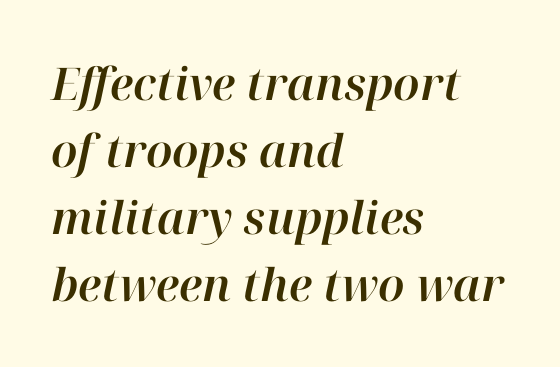
The image shows 45 px text type, italic (leaning right); set left-aligned, normal line spacing (1.49x), normal letter spacing, not underlined; high stroke contrast and a medium x-height.
